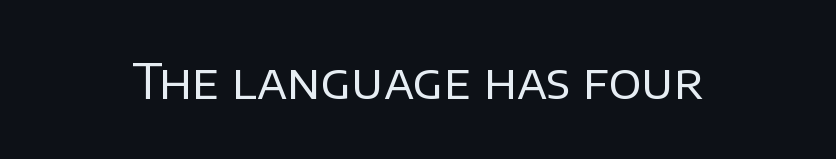
You could not count columns in this text — the font is proportionally spaced. Type without underlining. Unbolded letterforms with no extra heft. Short note: letters normally spaced.
